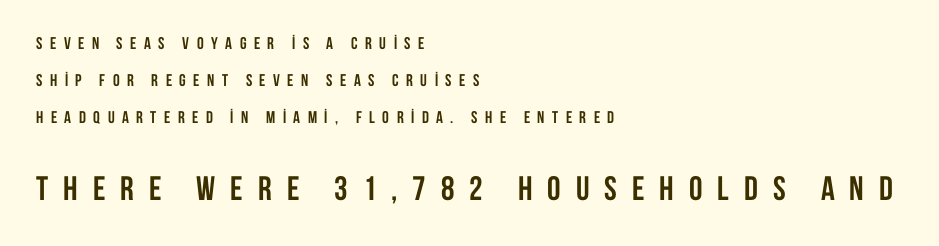
Q: Is the text bold? A: Yes.
Q: Is the text italic (slanted)? A: No, it is upright.
Q: Is the typeface a serif or a sans-serif typeface? A: Sans-serif.
Q: Is the text underlined? A: No.
Q: How is the paragraph aligned? A: Left-aligned.
Q: Is the spacing between letters normal or unusually wide? A: Unusually wide.
Q: Is the spacing between lines tight, normal or loose? A: Loose.
Q: Which block of text is set in a larger size, the first (top) or the second (bottom)? A: The second (bottom) one.
Q: Width (condensed, normal, or wide)? A: Condensed.
Q: Stroke contrast? A: Low.
Q: x-height? A: Large.
Q: Monospaced? A: No.
